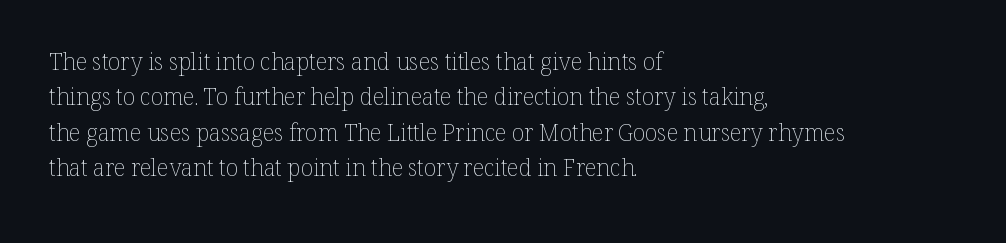
Q: Is the text bold? A: No.
Q: Is the text italic (slanted)? A: No, it is upright.
Q: Is the text underlined? A: No.
Q: How is the paragraph aligned? A: Left-aligned.
Q: Is the spacing between letters normal or unusually wide? A: Normal.
Q: Is the spacing between lines tight, normal or loose? A: Normal.
